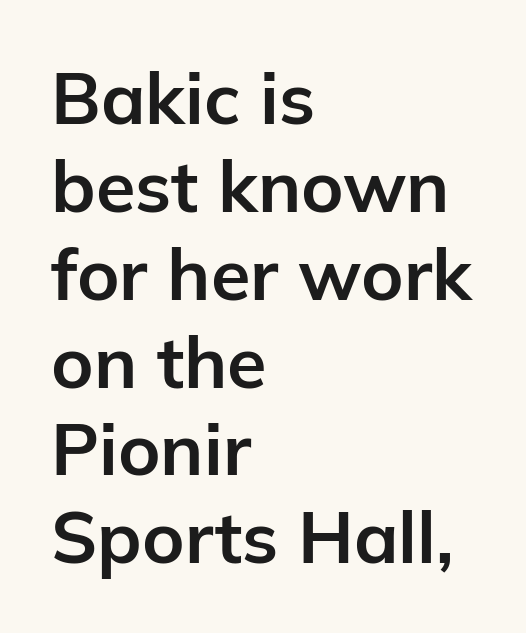
Lines of text with bare space underneath. You can tell from the bare stems that sans-serif type was used. Letter spacing: default. Each letter keeps its own natural width here, so spacing adapts to shape. A student would call this left alignment; a typographer would say flush left, rag right.
